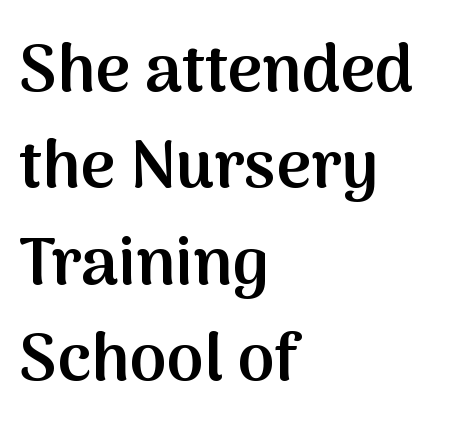
Q: Is the text bold? A: Semi-bold.
Q: Is the text italic (slanted)? A: No, it is upright.
Q: Is the typeface a serif or a sans-serif typeface? A: Sans-serif.
Q: Is the text underlined? A: No.
Q: How is the paragraph aligned? A: Left-aligned.
Q: Is the spacing between letters normal or unusually wide? A: Normal.
Q: Is the spacing between lines tight, normal or loose? A: Normal.
Q: Width (condensed, normal, or wide)? A: Normal.
Q: Stroke contrast? A: Medium.
Q: x-height? A: Medium.
Q: Monospaced? A: No.
